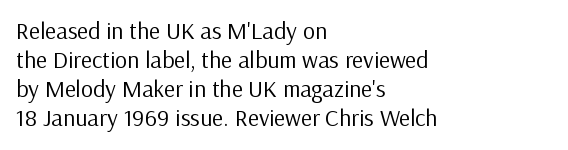
Q: Is the text bold? A: No.
Q: Is the text italic (slanted)? A: No, it is upright.
Q: Is the text underlined? A: No.
Q: How is the paragraph aligned? A: Left-aligned.
Q: Is the spacing between letters normal or unusually wide? A: Normal.
